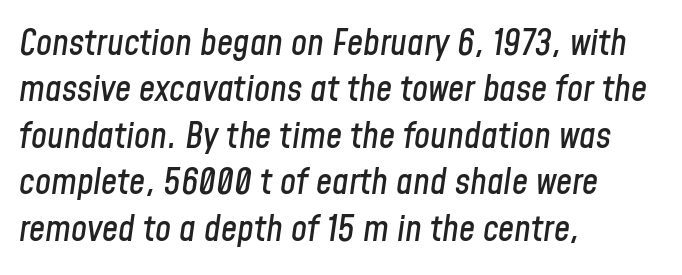
The image shows 36 px condensed type, italic (leaning right); set left-aligned, normal line spacing (1.29x), normal letter spacing, not underlined; low stroke contrast and a medium x-height.
